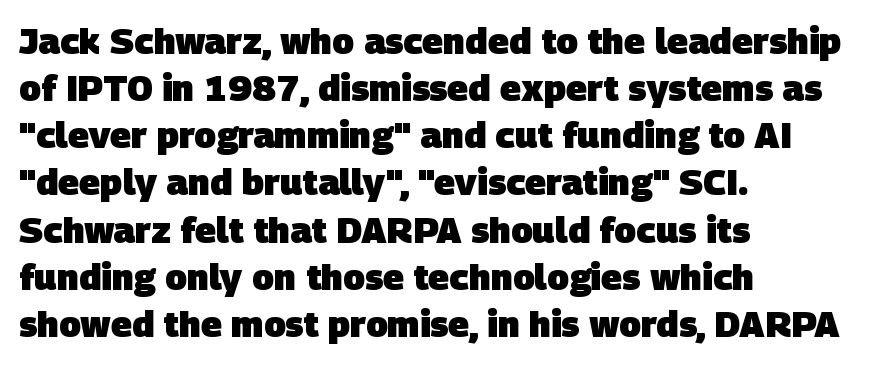
{"serif": "no", "bold": "yes", "weight": "heavy", "width": "normal", "stroke_contrast": "low", "x_height": "large", "monospaced": "no", "underline": "no", "align": "left", "line_spacing": "normal", "line_spacing_ratio": 1.31, "letter_spacing": "normal", "letter_spacing_em": 0.0, "glyph_px": 36}
